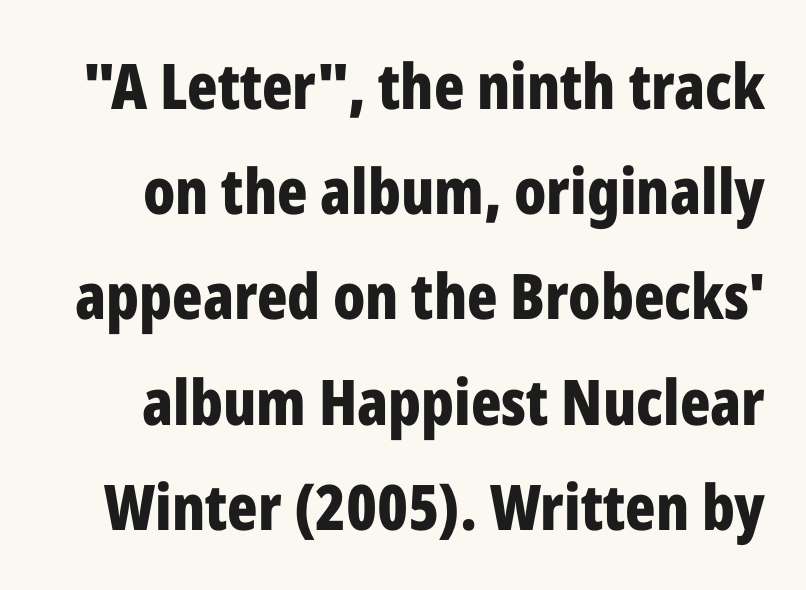
Q: Is the text bold? A: Yes.
Q: Is the text italic (slanted)? A: No, it is upright.
Q: Is the typeface a serif or a sans-serif typeface? A: Sans-serif.
Q: Is the text underlined? A: No.
Q: Is the spacing between letters normal or unusually wide? A: Normal.
Q: Is the spacing between lines tight, normal or loose? A: Normal.
Q: Width (condensed, normal, or wide)? A: Condensed.
Q: Stroke contrast? A: Low.
Q: x-height? A: Medium.
Q: Monospaced? A: No.
